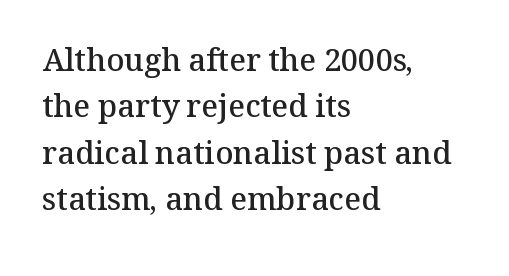
Classification — serif. Upright lettering throughout. A clean baseline with only descenders dipping below it. The vertical gap from one line to the next is medium. No extra tracking has been applied to these lines. Varying glyph widths throughout — classic text-font behaviour.
